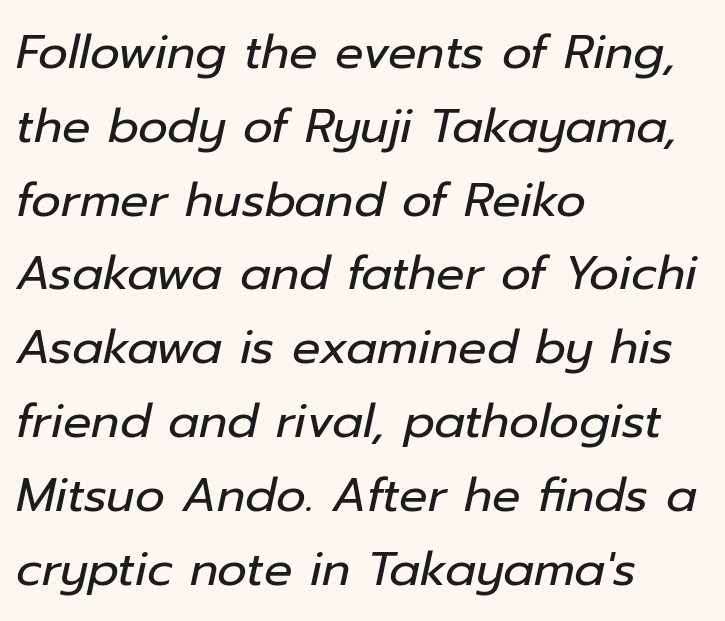
Q: Is the text bold? A: No.
Q: Is the text italic (slanted)? A: Yes, it leans right by about 12 degrees.
Q: Is the text underlined? A: No.
Q: How is the paragraph aligned? A: Left-aligned.
Q: Is the spacing between letters normal or unusually wide? A: Normal.
Q: Is the spacing between lines tight, normal or loose? A: Normal.
Q: Width (condensed, normal, or wide)? A: Normal.
Q: Stroke contrast? A: Low.
Q: x-height? A: Medium.
Q: Monospaced? A: No.
